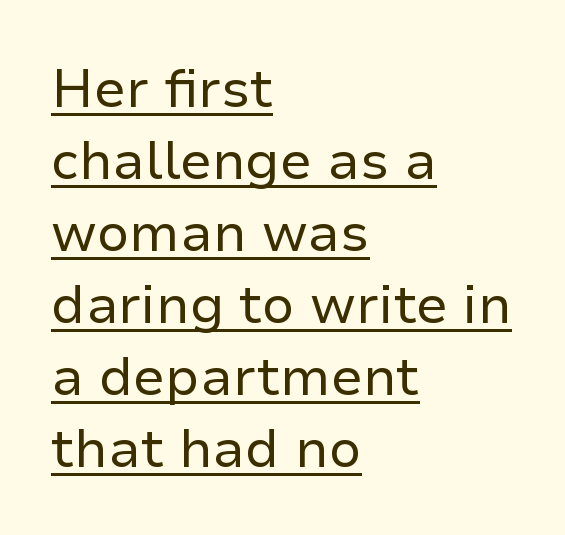
{"serif": "no", "italic": "no", "bold": "no", "weight": "regular", "width": "normal", "stroke_contrast": "low", "x_height": "medium", "monospaced": "no", "underline": "yes", "align": "left", "line_spacing": "normal", "line_spacing_ratio": 1.36, "letter_spacing": "normal", "letter_spacing_em": 0.0, "glyph_px": 53}
